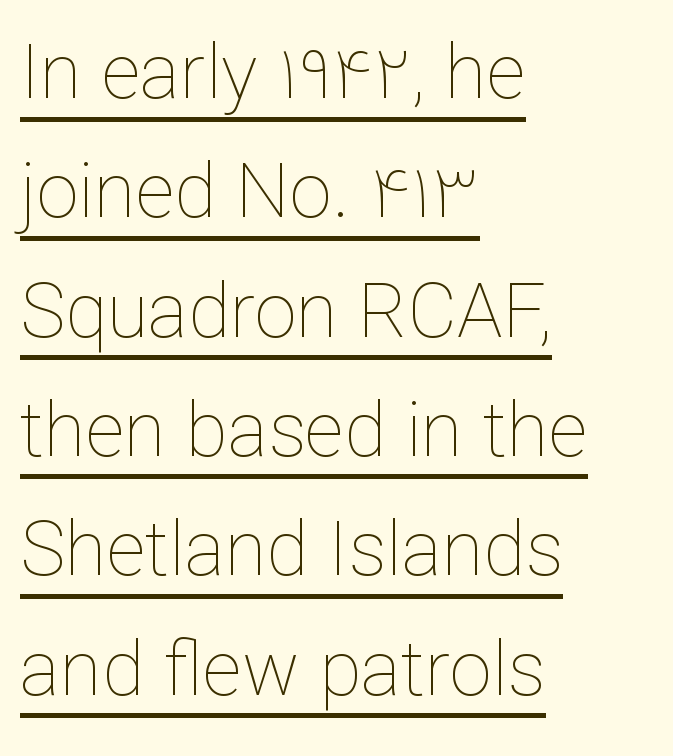
{"italic": "no", "bold": "no", "weight": "thin", "width": "normal", "stroke_contrast": "low", "x_height": "medium", "monospaced": "no", "underline": "yes", "align": "left", "line_spacing": "normal", "line_spacing_ratio": 1.57, "letter_spacing": "normal", "letter_spacing_em": 0.0, "glyph_px": 76}
